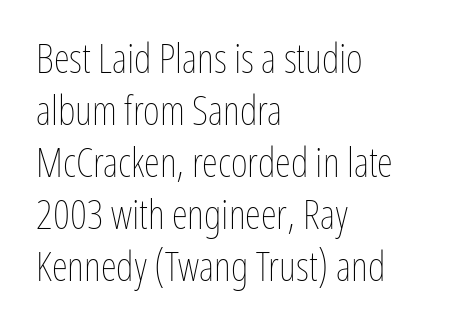
The image shows 41 px thin, condensed type, upright; set left-aligned, normal line spacing (1.27x), normal letter spacing, not underlined; low stroke contrast and a medium x-height.
